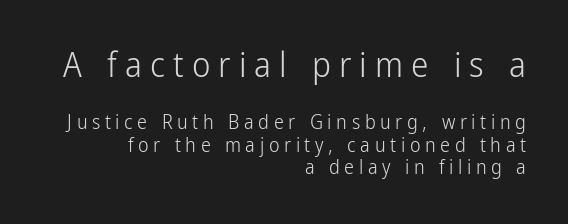
The image shows 35 px light, condensed sans-serif type, upright; set right-aligned, tight line spacing (1.12x), unusually wide letter spacing (+0.23 em), not underlined; the first (top) block is 1.75x larger; low stroke contrast and a medium x-height.
